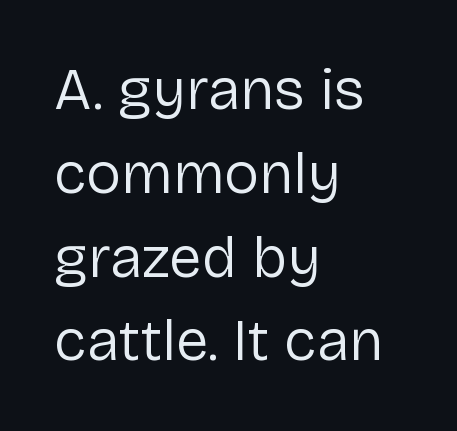
Q: Is the text bold? A: No.
Q: Is the text italic (slanted)? A: No, it is upright.
Q: Is the typeface a serif or a sans-serif typeface? A: Sans-serif.
Q: Is the text underlined? A: No.
Q: How is the paragraph aligned? A: Left-aligned.
Q: Is the spacing between letters normal or unusually wide? A: Normal.
Q: Is the spacing between lines tight, normal or loose? A: Normal.
Q: Width (condensed, normal, or wide)? A: Normal.
Q: Stroke contrast? A: Low.
Q: x-height? A: Medium.
Q: Monospaced? A: No.
